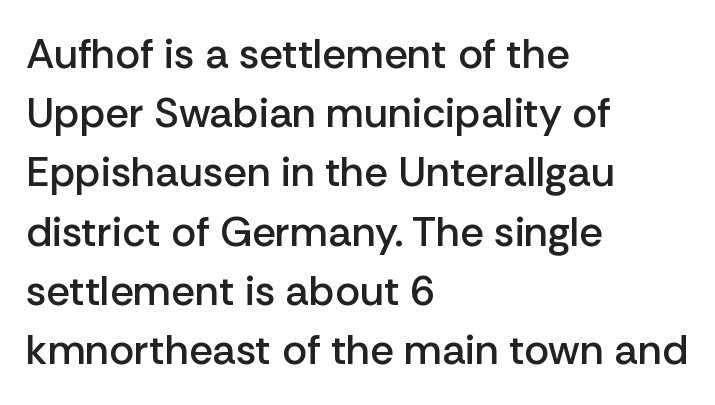
Q: Is the text bold? A: Semi-bold.
Q: Is the text italic (slanted)? A: No, it is upright.
Q: Is the typeface a serif or a sans-serif typeface? A: Sans-serif.
Q: Is the text underlined? A: No.
Q: How is the paragraph aligned? A: Left-aligned.
Q: Is the spacing between letters normal or unusually wide? A: Normal.
Q: Is the spacing between lines tight, normal or loose? A: Normal.
Q: Width (condensed, normal, or wide)? A: Normal.
Q: Stroke contrast? A: Low.
Q: x-height? A: Medium.
Q: Monospaced? A: No.
